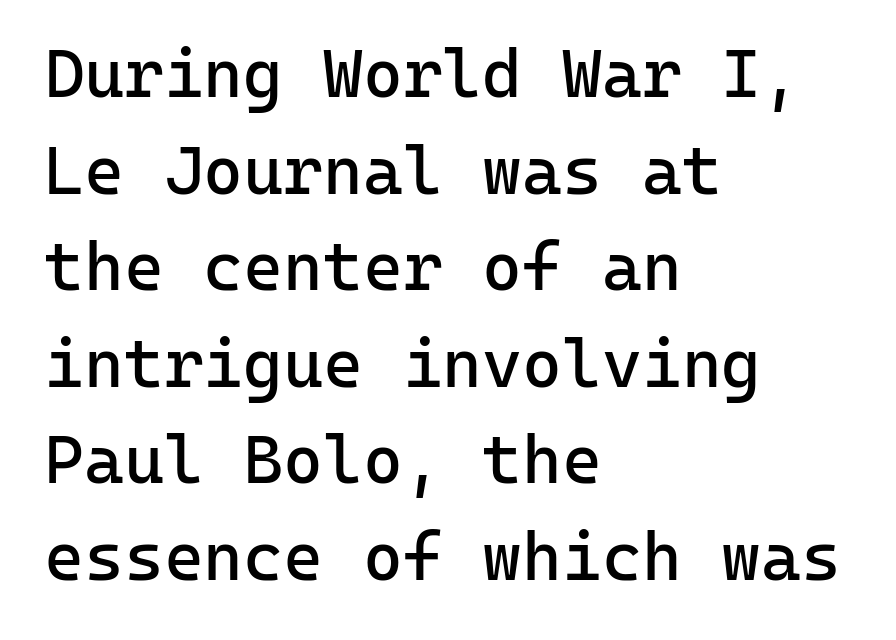
The passage shown is typed in a monospace face where columns stay perfectly aligned. The characters are drawn with everyday or finer stroke widths. This sample uses an upright cut, with every glyph sitting square on the baseline. The space directly below the letters is spotless. Unlike a traditional serif, this face leaves its strokes unadorned. Casual observation: everything's shoved over to the left.
